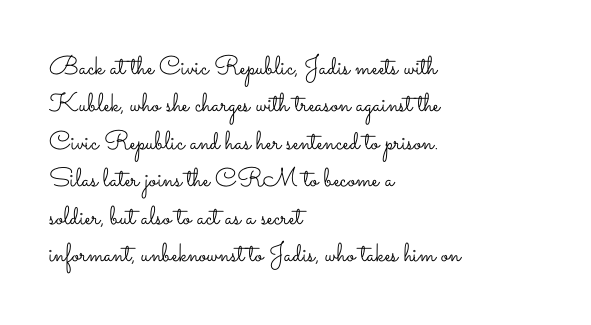
Is the letter spacing exaggerated? No — it looks like the ordinary default. This block has exactly the height ordinary leading produces. Weight: not bold — regular or lighter.
